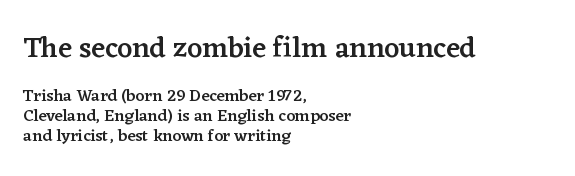
The image shows 29 px semibold serif type, upright; set left-aligned, line spacing 1.19x, normal letter spacing, not underlined; the first (top) block is 1.71x larger; low stroke contrast and a medium x-height.
